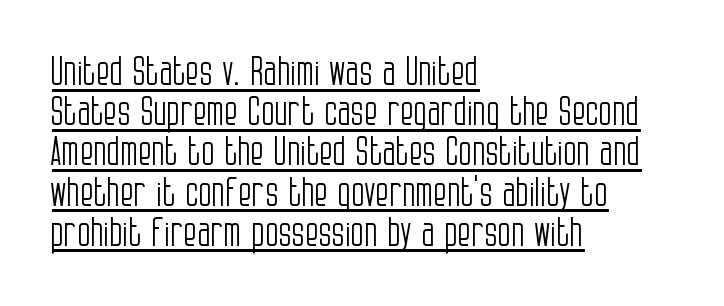
The image shows 39 px light, condensed sans-serif type, upright; set left-aligned, tight line spacing (1.03x), normal letter spacing, underlined; low stroke contrast and a large x-height.
